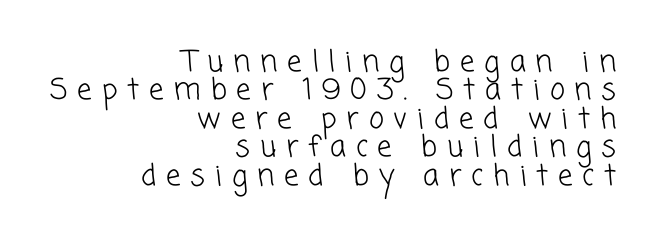
The rendering uses a small line-height, squeezing the rows. Does the copy run flush right? Yes — the right margin is perfectly even. A typesetter would label this face a sans. Loose tracking; the words dissolve into strings of separated letters.
